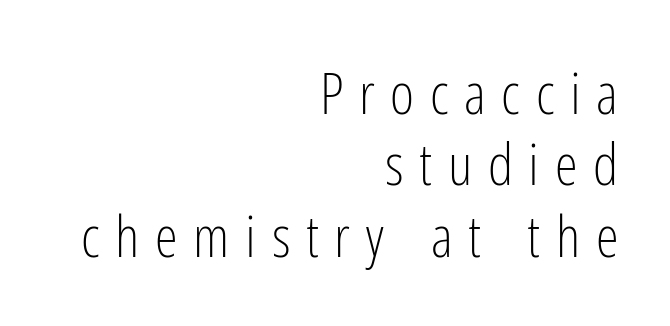
{"serif": "no", "italic": "no", "bold": "no", "weight": "light", "width": "condensed", "stroke_contrast": "low", "x_height": "medium", "monospaced": "no", "underline": "no", "align": "right", "line_spacing_ratio": 1.23, "letter_spacing": "wide", "letter_spacing_em": 0.27, "glyph_px": 58}
